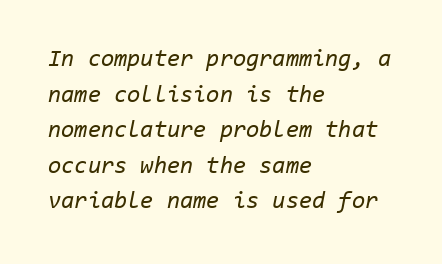
Q: Is the text bold? A: No.
Q: Is the text italic (slanted)? A: Yes, it leans right by about 11 degrees.
Q: Is the text underlined? A: No.
Q: How is the paragraph aligned? A: Left-aligned.
Q: Is the spacing between letters normal or unusually wide? A: Normal.
Q: Is the spacing between lines tight, normal or loose? A: Normal.
